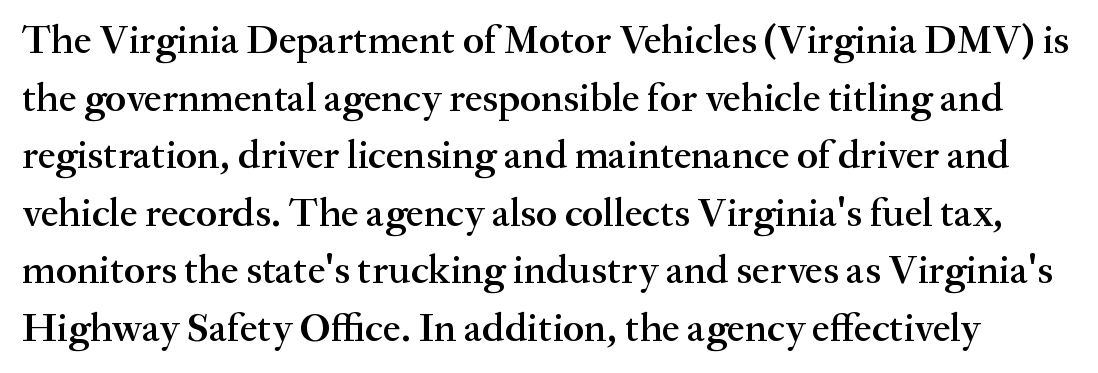
Here the designer chose a conventional face with non-uniform glyph widths. In terms of weight, the rendering is demibold, just under bold. Each word holds together tightly as a unit, with standard inter-letter gaps. Characters remain perfectly vertical along every line. The glyphs are unaccompanied by any horizontal stroke below them. How would I describe the line gaps? Plain and ordinary.
